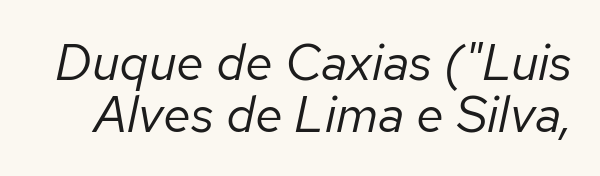
Q: Is the text bold? A: No.
Q: Is the text italic (slanted)? A: Yes, it leans right by about 12 degrees.
Q: Is the text underlined? A: No.
Q: Is the spacing between letters normal or unusually wide? A: Normal.
Q: Is the spacing between lines tight, normal or loose? A: Tight.
Q: Width (condensed, normal, or wide)? A: Normal.
Q: Stroke contrast? A: Low.
Q: x-height? A: Medium.
Q: Monospaced? A: No.
